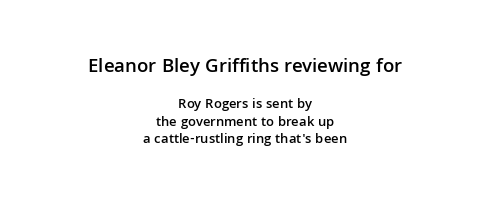
The image shows 20 px text type, upright; set centered, normal line spacing (1.28x), normal letter spacing, not underlined; the first (top) block is 1.43x larger.
